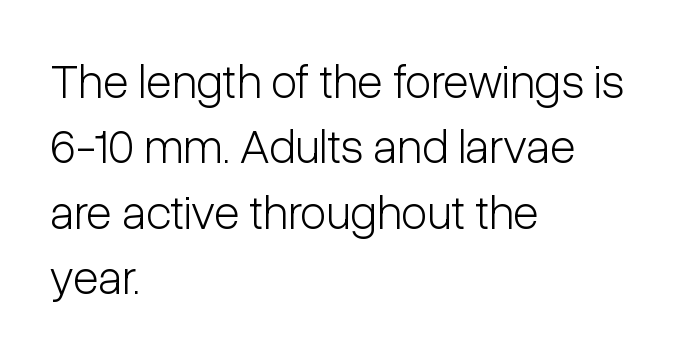
No italicization has been applied; the sample stays upright. The face used here is a sans, in the tradition of grotesques and geometrics. Stems here are at most as thick as an everyday book face. Regular leading. The foot of each line stays bare and open.
